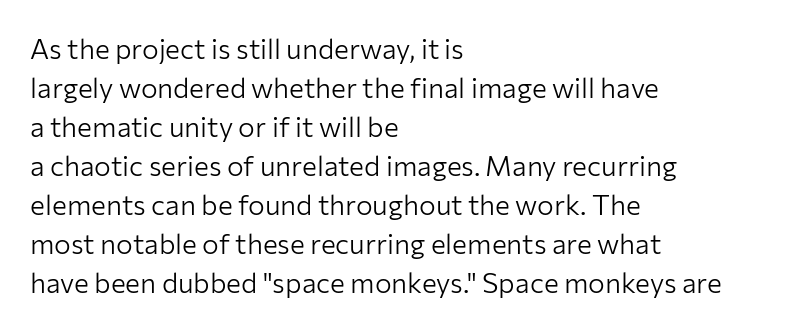
The image shows 28 px light sans-serif type, upright; set left-aligned, normal line spacing (1.39x), normal letter spacing, not underlined; low stroke contrast and a medium x-height.
